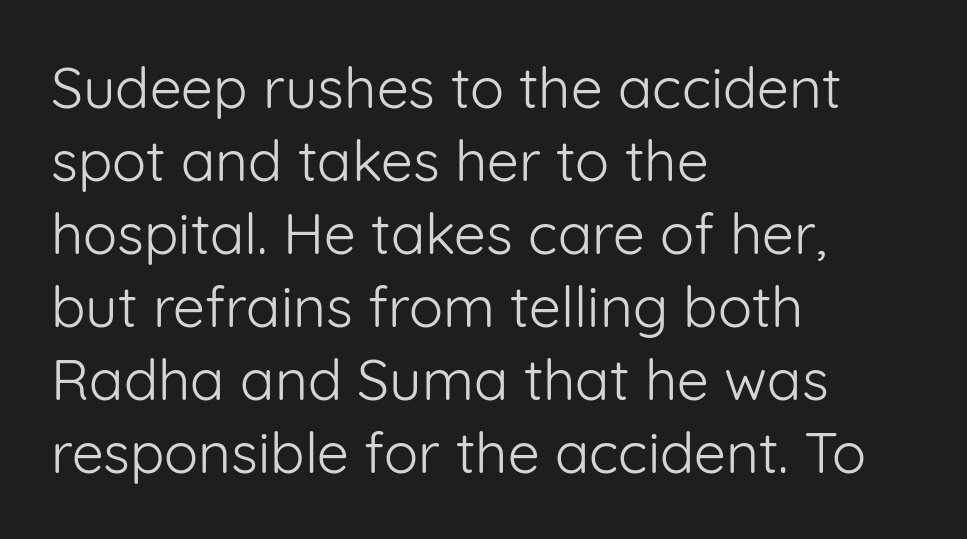
{"serif": "no", "italic": "no", "bold": "no", "weight": "light", "width": "normal", "stroke_contrast": "low", "x_height": "medium", "monospaced": "no", "underline": "no", "align": "left", "line_spacing": "normal", "line_spacing_ratio": 1.28, "letter_spacing": "normal", "letter_spacing_em": 0.0, "glyph_px": 57}
